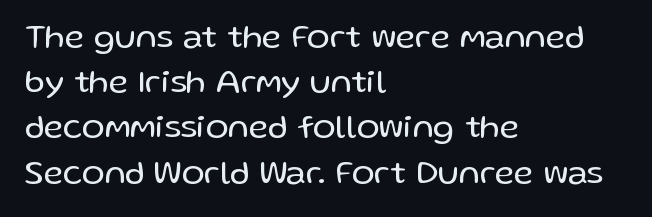
The image shows 34 px regular-weight sans-serif type, upright; set left-aligned, normal line spacing (1.33x), normal letter spacing, not underlined; low stroke contrast and a medium x-height.
